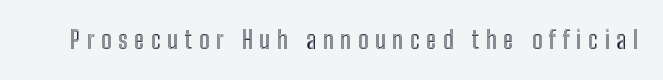
{"italic": "no", "underline": "no", "letter_spacing": "wide", "letter_spacing_em": 0.28, "glyph_px": 24}
